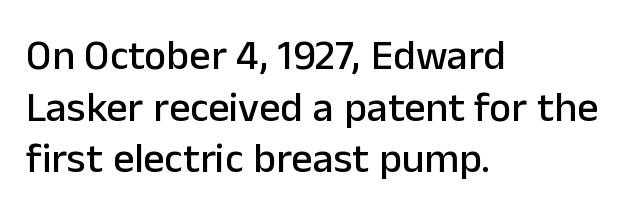
The image shows 42 px sans-serif type, upright; set left-aligned, line spacing 1.23x, normal letter spacing, not underlined; low stroke contrast and a medium x-height.
